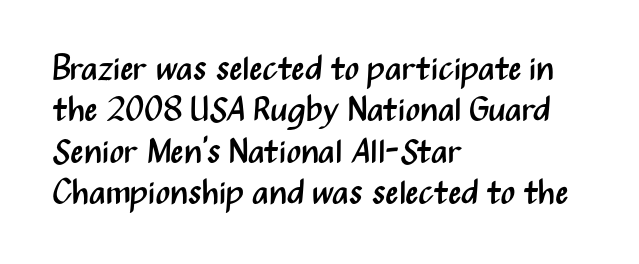
Stroke terminals: plain, sans-serif. These lines are set flush left with a ragged right edge. Posture: vertical. The passage shown is not underscored anywhere.
